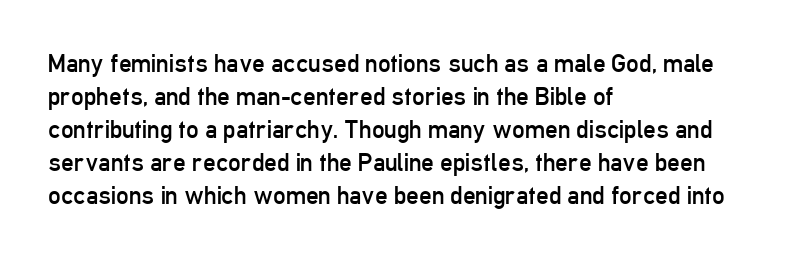
{"italic": "no", "bold": "no", "underline": "no", "align": "left", "line_spacing": "normal", "line_spacing_ratio": 1.32, "letter_spacing": "normal", "letter_spacing_em": 0.0, "glyph_px": 25}
